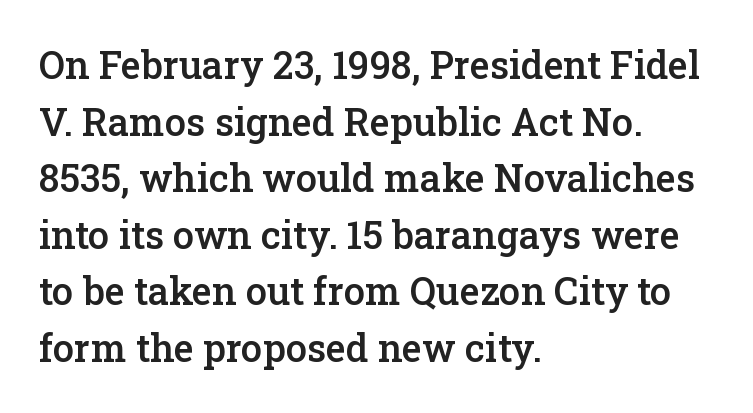
These lines are rendered in a variable-pitch font. Honestly, the letter spacing is just normal — you wouldn't notice it. The foot of each line stays bare and open. Honestly, the row spacing looks completely unremarkable.
